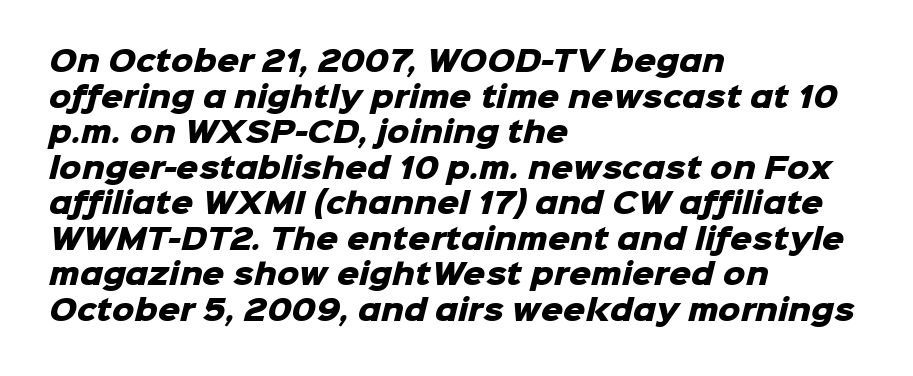
All the whitespace from short lines collects on the right. Think of a printed novel: that variable character pitch is what you see here. The passage shown has conventional tracking throughout. The passage shown is typeset with a sans-serif family. The rendering uses a moderate line-height, typical for paragraphs.
